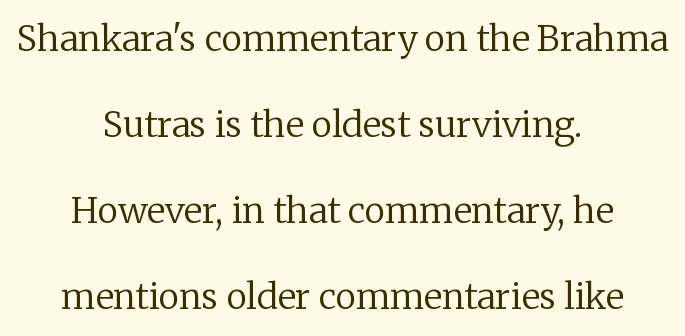
In terms of posture, this sample is upright. The rendering shows small feet on the letterforms — a serif design. Quick note: interline space is abundant. The horizontal fit of the characters is conventional and even. Line starts and ends both wander, symmetrically. A bare baseline throughout the passage.
